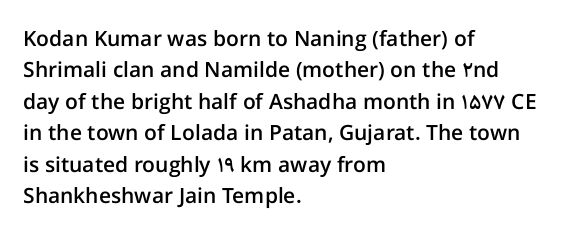
Q: Is the text bold? A: Semi-bold.
Q: Is the text italic (slanted)? A: No, it is upright.
Q: Is the text underlined? A: No.
Q: How is the paragraph aligned? A: Left-aligned.
Q: Is the spacing between letters normal or unusually wide? A: Normal.
Q: Is the spacing between lines tight, normal or loose? A: Normal.
